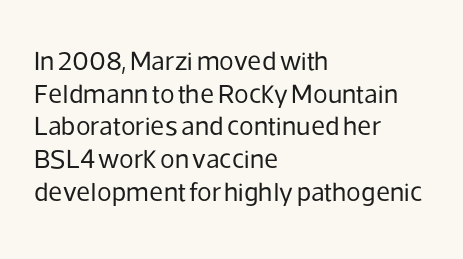
The image shows 27 px text type, upright; set left-aligned, line spacing 1.21x, normal letter spacing, not underlined.
